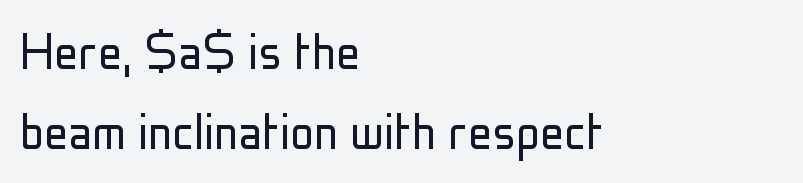
The image shows 60 px light, condensed sans-serif type, upright; set left-aligned, normal line spacing (1.33x), normal letter spacing, not underlined; low stroke contrast and a medium x-height.
